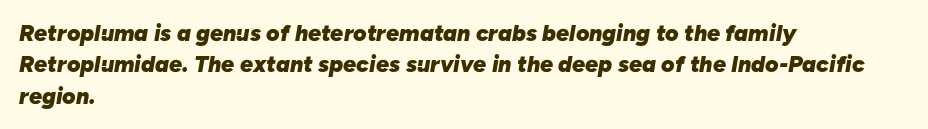
The image shows 23 px bold type, italic (leaning right); set left-aligned, normal line spacing (1.36x), normal letter spacing, not underlined.
